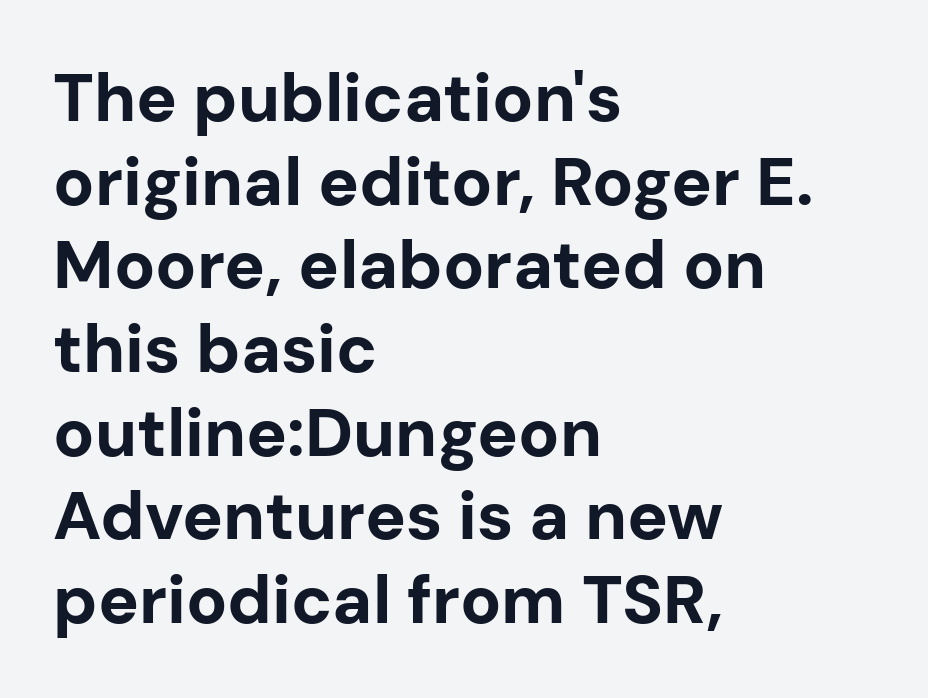
Emphasis by weight is at full strength: bold. Posture: straight, roman, zero tilt. I'd call this a sans setting — the letters go barefoot. Think of a printed novel: that variable character pitch is what you see here.
